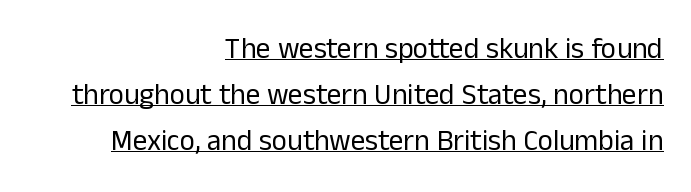
Here the designer chose a conventional face with non-uniform glyph widths. Observe the ordinary spacing: letters are neighbours, not strangers. The weight tops out at a normal text grade. Every character sits straight up, as roman type does. This sample uses a sans-serif face. One glance says typical: line gaps are just what's usual.
